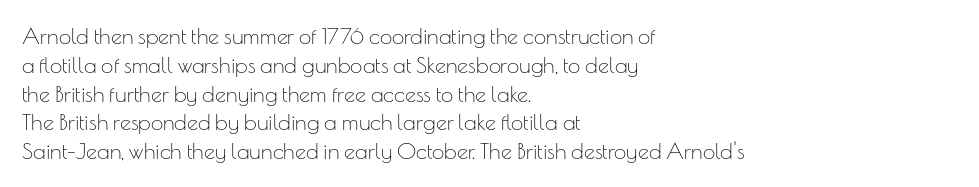
Q: Is the text bold? A: No.
Q: Is the text italic (slanted)? A: No, it is upright.
Q: Is the text underlined? A: No.
Q: How is the paragraph aligned? A: Left-aligned.
Q: Is the spacing between letters normal or unusually wide? A: Normal.
Q: Is the spacing between lines tight, normal or loose? A: Normal.
